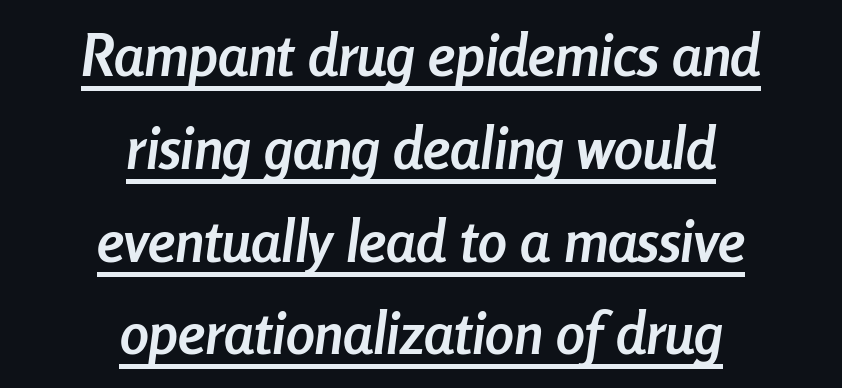
This sample keeps an unexceptional amount of space between lines. The face used here has a pronounced slope to its letters. Caption: lettering with a line underneath. Does the weight exceed regular? Yes, all the way to bold. Is the letter spacing exaggerated? No — it looks like the ordinary default.
